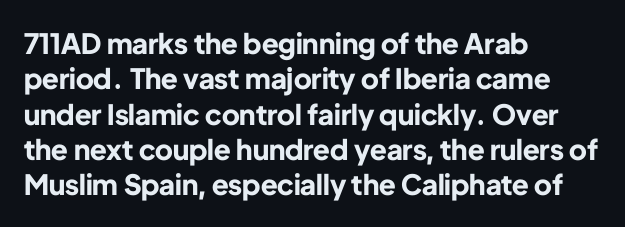
{"serif": "no", "italic": "no", "bold": "yes", "weight": "bold", "width": "normal", "stroke_contrast": "low", "x_height": "medium", "monospaced": "no", "underline": "no", "align": "left", "line_spacing": "normal", "line_spacing_ratio": 1.26, "letter_spacing": "normal", "letter_spacing_em": 0.0, "glyph_px": 28}
